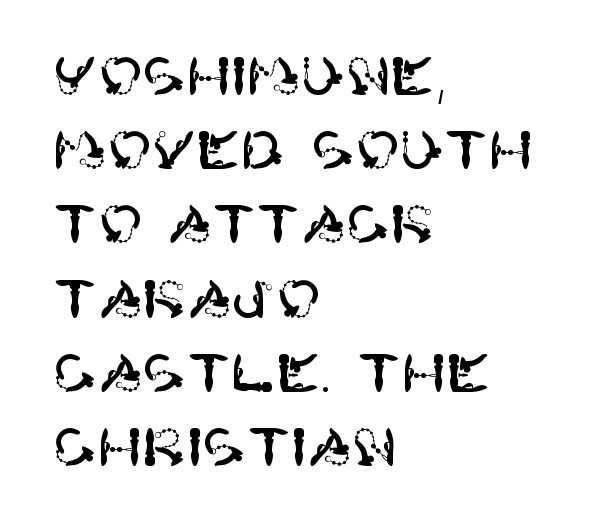
{"serif": "no", "italic": "no", "width": "normal", "stroke_contrast": "high", "x_height": "large", "underline": "no", "align": "left", "line_spacing": "normal", "line_spacing_ratio": 1.4, "letter_spacing": "normal", "letter_spacing_em": 0.0, "glyph_px": 53}
